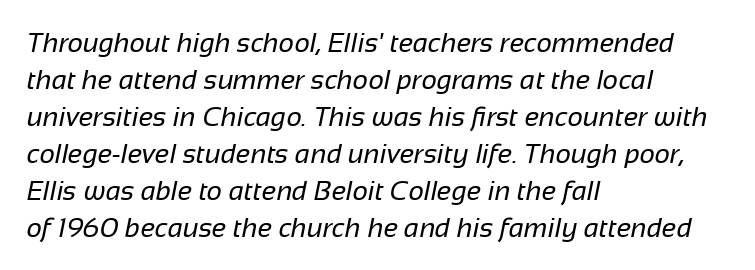
{"bold": "no", "underline": "no", "align": "left", "line_spacing": "normal", "line_spacing_ratio": 1.37, "letter_spacing": "normal", "letter_spacing_em": 0.0, "glyph_px": 27}
